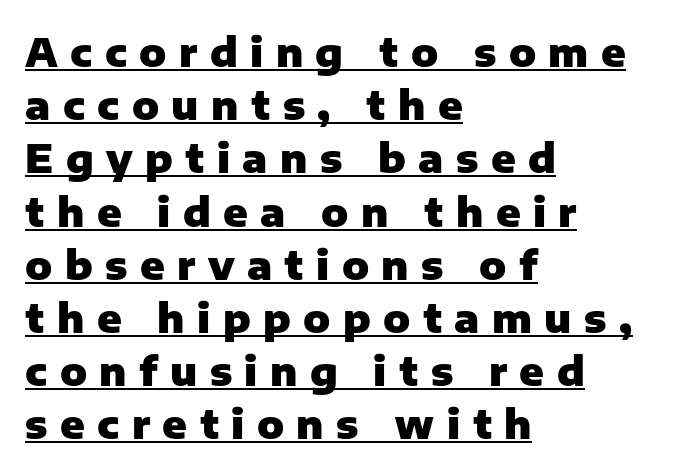
Q: Is the text bold? A: Yes.
Q: Is the text italic (slanted)? A: No, it is upright.
Q: Is the typeface a serif or a sans-serif typeface? A: Sans-serif.
Q: Is the text underlined? A: Yes.
Q: How is the paragraph aligned? A: Left-aligned.
Q: Is the spacing between letters normal or unusually wide? A: Unusually wide.
Q: Is the spacing between lines tight, normal or loose? A: Normal.
Q: Width (condensed, normal, or wide)? A: Normal.
Q: Stroke contrast? A: Low.
Q: x-height? A: Medium.
Q: Monospaced? A: No.
